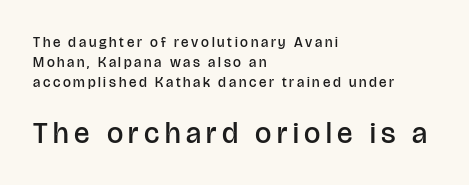
The image shows 29 px semibold sans-serif type, upright; set left-aligned, normal line spacing (1.43x), not underlined; the second (bottom) block is 2.07x larger; low stroke contrast and a large x-height.
